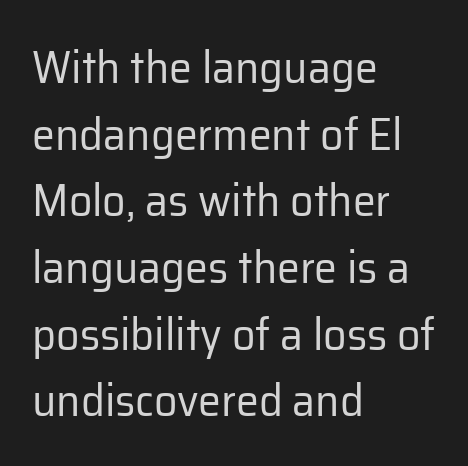
{"serif": "no", "italic": "no", "bold": "no", "weight": "regular", "width": "normal", "stroke_contrast": "low", "x_height": "medium", "monospaced": "no", "underline": "no", "align": "left", "line_spacing": "normal", "line_spacing_ratio": 1.45, "letter_spacing": "normal", "letter_spacing_em": 0.0, "glyph_px": 46}
